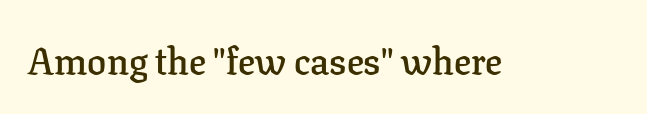
Q: Is the text bold? A: Semi-bold.
Q: Is the text italic (slanted)? A: No, it is upright.
Q: Is the typeface a serif or a sans-serif typeface? A: Serif.
Q: Is the text underlined? A: No.
Q: Is the spacing between letters normal or unusually wide? A: Normal.
Q: Width (condensed, normal, or wide)? A: Normal.
Q: Stroke contrast? A: Low.
Q: x-height? A: Medium.
Q: Monospaced? A: No.
